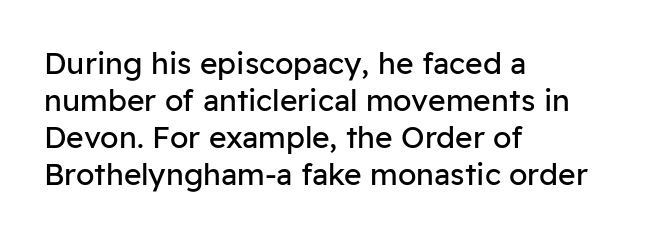
Descender tails drop into unmarked territory. The rendering shows plain stroke endings on the letterforms — a sans-serif design. Weight class: somewhere from thin through regular. No italicization has been applied; the sample stays upright.
